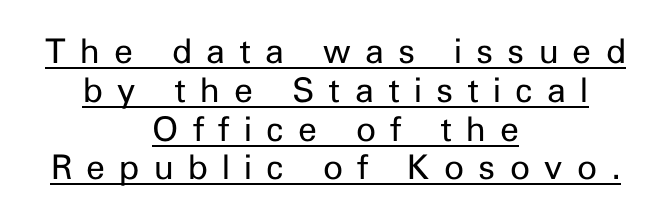
The image shows 34 px regular-weight sans-serif type, upright; set centered, tight line spacing (1.14x), unusually wide letter spacing (+0.42 em), underlined; low stroke contrast and a medium x-height.
